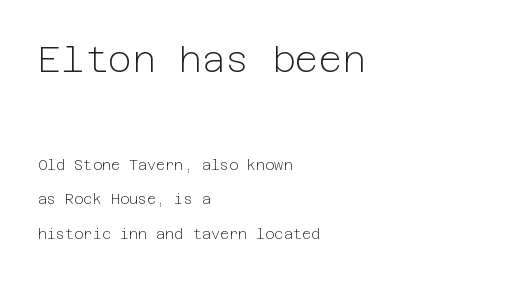
Q: Is the text bold? A: No.
Q: Is the text italic (slanted)? A: No, it is upright.
Q: Is the typeface a serif or a sans-serif typeface? A: Sans-serif.
Q: Is the text underlined? A: No.
Q: How is the paragraph aligned? A: Left-aligned.
Q: Is the spacing between letters normal or unusually wide? A: Normal.
Q: Is the spacing between lines tight, normal or loose? A: Loose.
Q: Which block of text is set in a larger size, the first (top) or the second (bottom)? A: The first (top) one.
Q: Width (condensed, normal, or wide)? A: Normal.
Q: Stroke contrast? A: Low.
Q: x-height? A: Medium.
